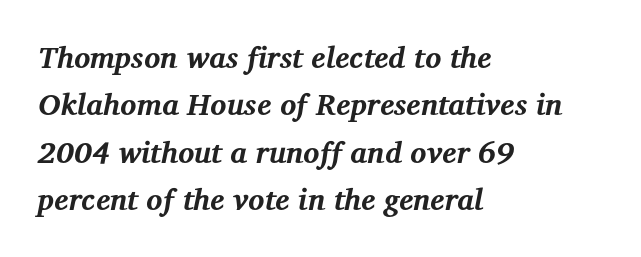
Q: Is the text bold? A: Yes.
Q: Is the text italic (slanted)? A: Yes, it leans right by about 12 degrees.
Q: Is the typeface a serif or a sans-serif typeface? A: Serif.
Q: Is the text underlined? A: No.
Q: How is the paragraph aligned? A: Left-aligned.
Q: Is the spacing between letters normal or unusually wide? A: Normal.
Q: Is the spacing between lines tight, normal or loose? A: Normal.
Q: Width (condensed, normal, or wide)? A: Normal.
Q: Stroke contrast? A: Medium.
Q: x-height? A: Medium.
Q: Monospaced? A: No.
